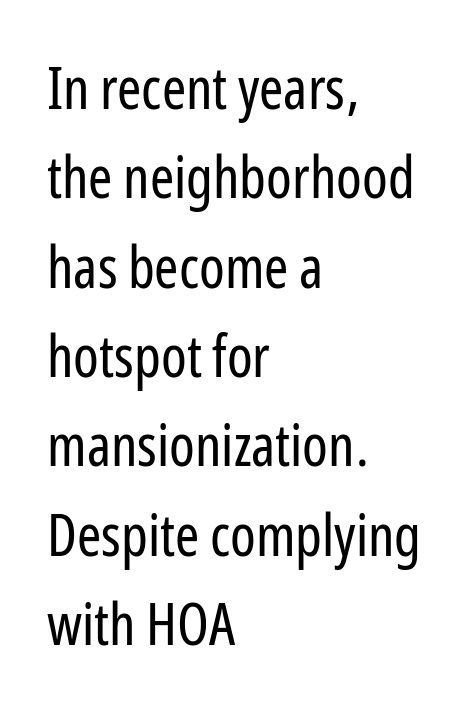
{"serif": "no", "italic": "no", "bold": "no", "weight": "regular", "width": "condensed", "stroke_contrast": "low", "x_height": "medium", "monospaced": "no", "underline": "no", "align": "left", "line_spacing": "normal", "line_spacing_ratio": 1.54, "letter_spacing": "normal", "letter_spacing_em": 0.0, "glyph_px": 58}
